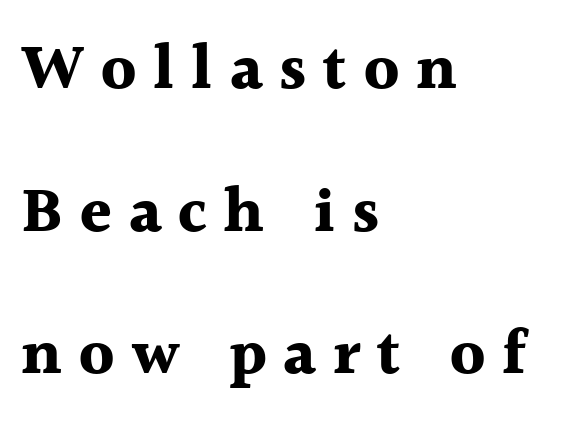
Q: Is the text bold? A: Yes.
Q: Is the text italic (slanted)? A: No, it is upright.
Q: Is the typeface a serif or a sans-serif typeface? A: Serif.
Q: Is the text underlined? A: No.
Q: How is the paragraph aligned? A: Left-aligned.
Q: Is the spacing between letters normal or unusually wide? A: Unusually wide.
Q: Is the spacing between lines tight, normal or loose? A: Loose.
Q: Width (condensed, normal, or wide)? A: Normal.
Q: x-height? A: Medium.
Q: Monospaced? A: No.
